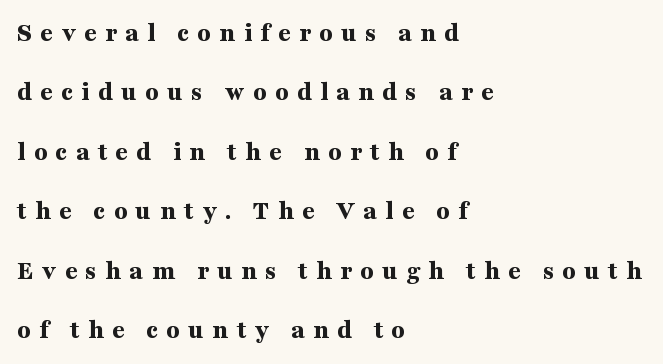
The line texture is sparse and dotted thanks to wide tracking. If you drew a ruler down the left edge, every line would touch it. The characters look thick and weighty, a clear bold. The typography opts for an upright posture over an oblique one. Quick note: interline space is abundant.
